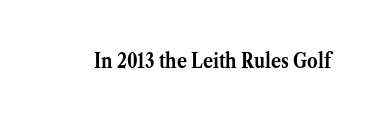
{"italic": "no", "bold": "yes", "underline": "no", "letter_spacing": "normal", "letter_spacing_em": 0.0, "glyph_px": 21}
